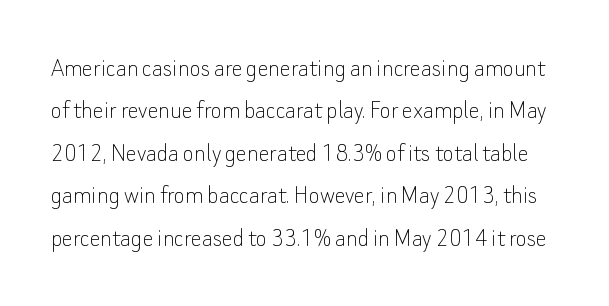
Is there much room between lines? A standard amount, neither cramped nor airy. The letters sit at their default tracking, neither squeezed nor spread. The zone under the glyphs is completely vacant. Stem width sits at or under what a default text font uses. Posture: vertical.
